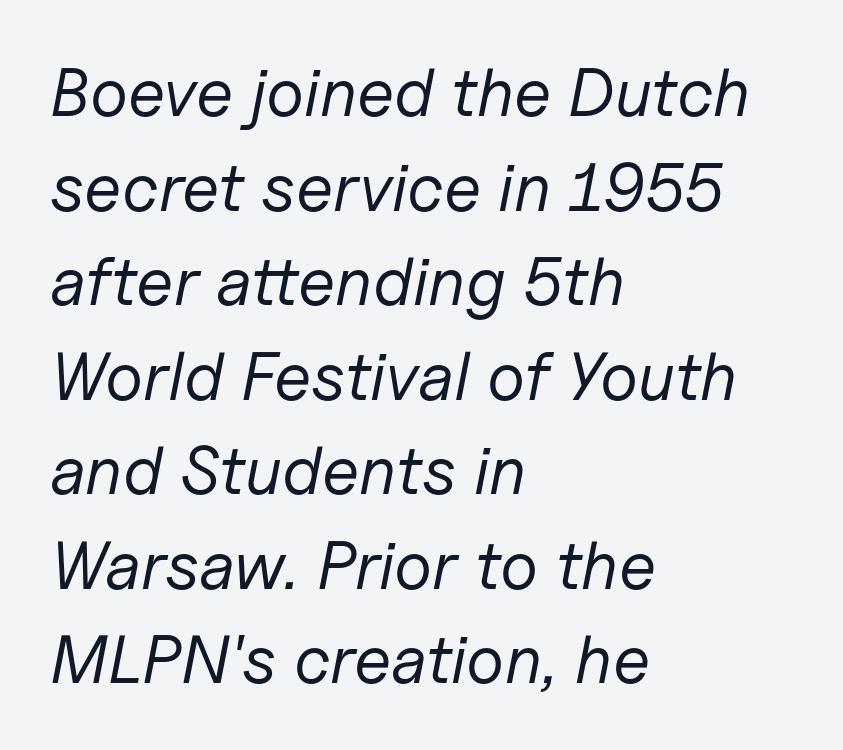
{"italic": "yes", "lean": "right", "slant_degrees": 11, "bold": "no", "weight": "regular", "width": "normal", "stroke_contrast": "low", "x_height": "medium", "monospaced": "no", "underline": "no", "align": "left", "line_spacing": "normal", "line_spacing_ratio": 1.39, "letter_spacing": "normal", "letter_spacing_em": 0.0, "glyph_px": 68}
